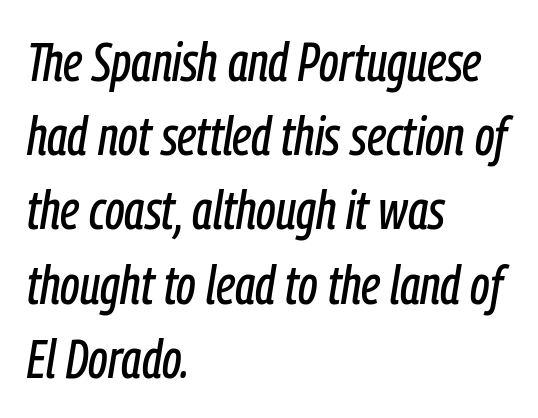
The image shows 55 px condensed type, italic (leaning right); set left-aligned, normal line spacing (1.35x), normal letter spacing, not underlined; low stroke contrast and a medium x-height.
